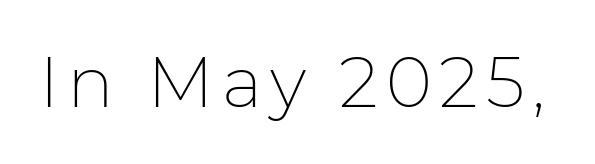
The image shows 70 px thin sans-serif type, upright; set not underlined; low stroke contrast and a medium x-height.
